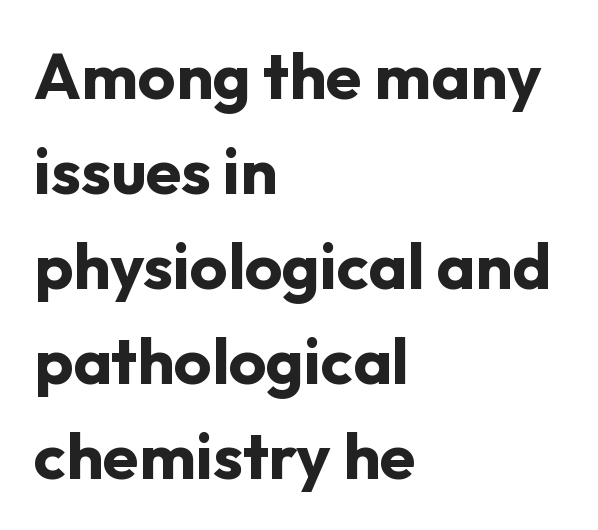
Q: Is the text bold? A: Yes.
Q: Is the text italic (slanted)? A: No, it is upright.
Q: Is the typeface a serif or a sans-serif typeface? A: Sans-serif.
Q: Is the text underlined? A: No.
Q: How is the paragraph aligned? A: Left-aligned.
Q: Is the spacing between letters normal or unusually wide? A: Normal.
Q: Is the spacing between lines tight, normal or loose? A: Normal.
Q: Width (condensed, normal, or wide)? A: Normal.
Q: Stroke contrast? A: Low.
Q: x-height? A: Medium.
Q: Monospaced? A: No.
